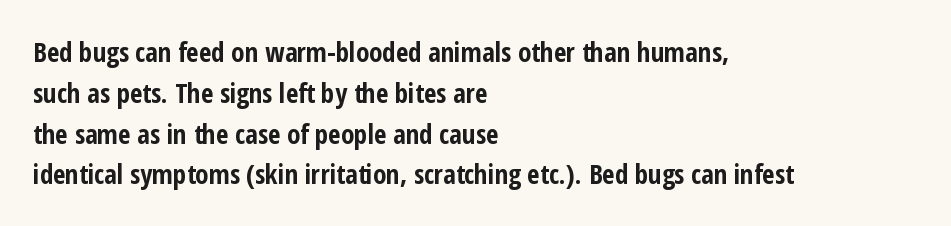
This is the regular roman posture of the typeface. Regarding leading, the lines here are spaced in the standard way. Heft: maximum for text — a bold. The specimen omits any rule beneath the text block's lines.
